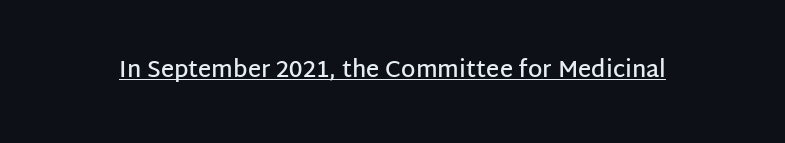
Q: Is the text bold? A: Semi-bold.
Q: Is the text italic (slanted)? A: No, it is upright.
Q: Is the text underlined? A: Yes.
Q: Is the spacing between letters normal or unusually wide? A: Normal.
